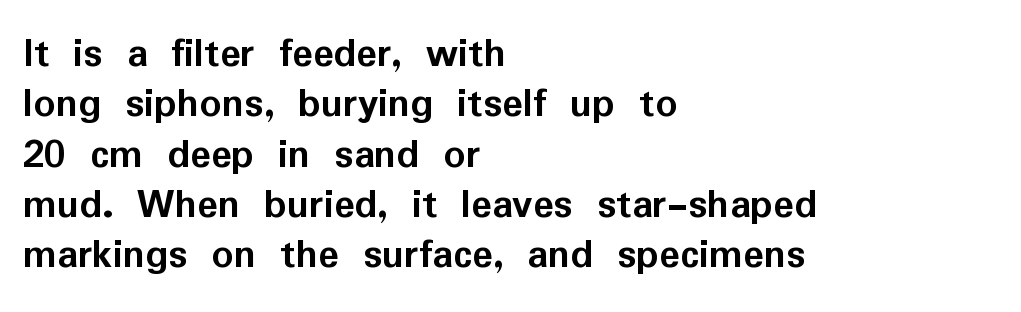
{"serif": "no", "italic": "no", "bold": "yes", "weight": "semibold", "width": "normal", "stroke_contrast": "low", "x_height": "medium", "monospaced": "no", "underline": "no", "align": "left", "line_spacing_ratio": 1.17, "letter_spacing": "normal", "letter_spacing_em": 0.0, "glyph_px": 43}
